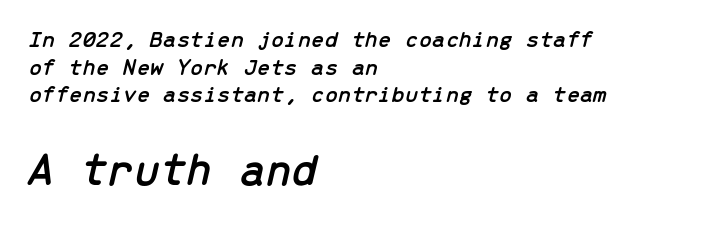
{"italic": "yes", "lean": "right", "slant_degrees": 13, "width": "normal", "stroke_contrast": "low", "x_height": "medium", "monospaced": "yes", "underline": "no", "align": "left", "line_spacing": "tight", "line_spacing_ratio": 1.15, "letter_spacing": "normal", "letter_spacing_em": 0.0, "larger_block": "second", "size_ratio": 1.96, "glyph_px": 47}
